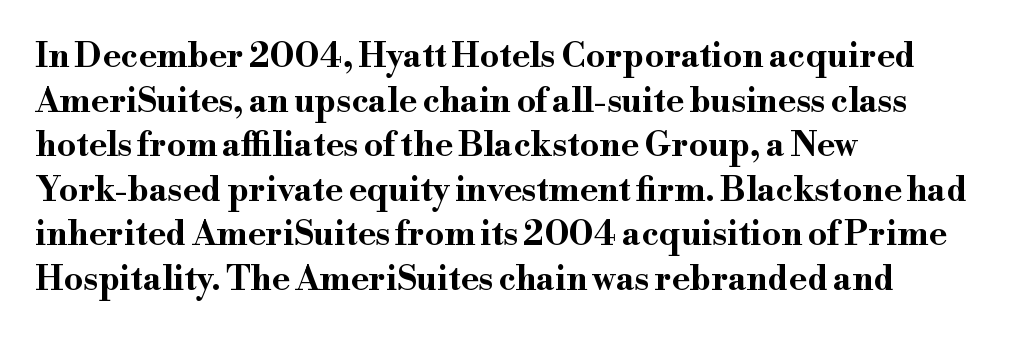
Q: Is the text bold? A: Yes.
Q: Is the text italic (slanted)? A: No, it is upright.
Q: Is the typeface a serif or a sans-serif typeface? A: Serif.
Q: Is the text underlined? A: No.
Q: How is the paragraph aligned? A: Left-aligned.
Q: Is the spacing between letters normal or unusually wide? A: Normal.
Q: Is the spacing between lines tight, normal or loose? A: Normal.
Q: Width (condensed, normal, or wide)? A: Wide.
Q: Stroke contrast? A: High.
Q: x-height? A: Small.
Q: Monospaced? A: No.
